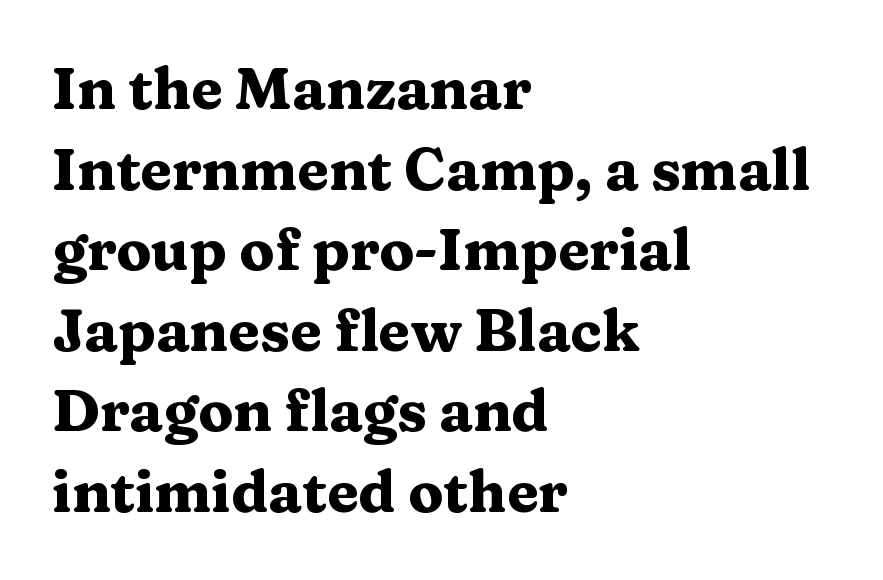
The image shows 58 px heavy, wide serif type, upright; set left-aligned, normal line spacing (1.39x), normal letter spacing, not underlined; medium stroke contrast and a medium x-height.
